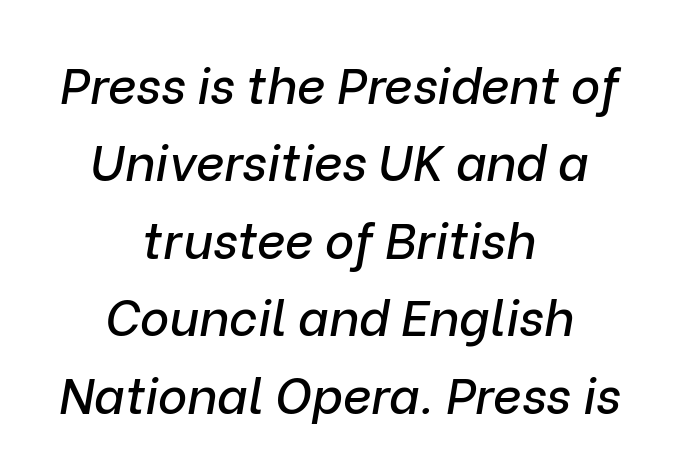
A bare baseline throughout the passage. The rag falls on both sides of this text block equally. A typesetter would mark this as italic. The face used here is proportionally spaced, like ordinary book or web type. What's the leading like? Ordinary, nothing unusual. What stands out about the letter spacing? Nothing — it is the standard amount.
